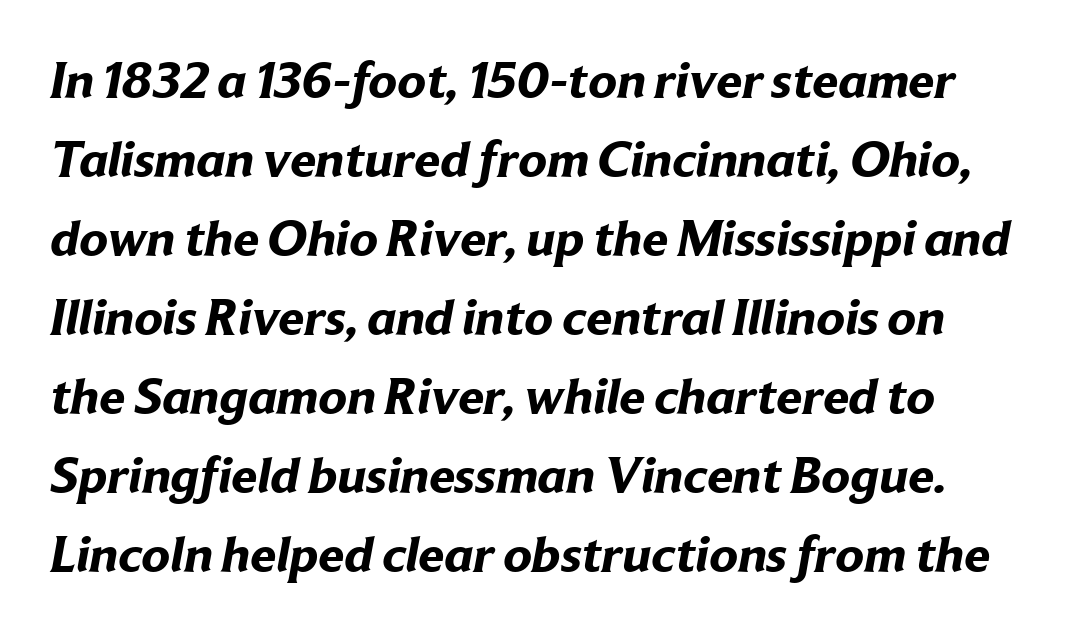
Pretty heavy lettering here — definitely bold. You could call the tracking neutral — neither tight nor loose. Type without underlining. Vertically, the passage feels balanced, rows spaced as you'd expect. These lines are rendered in a variable-pitch font.
